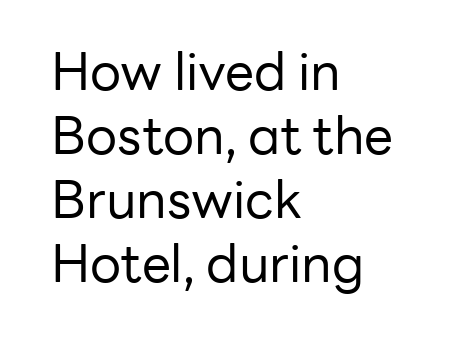
The image shows 52 px regular-weight sans-serif type, upright; set left-aligned, line spacing 1.23x, normal letter spacing, not underlined; low stroke contrast and a medium x-height.
